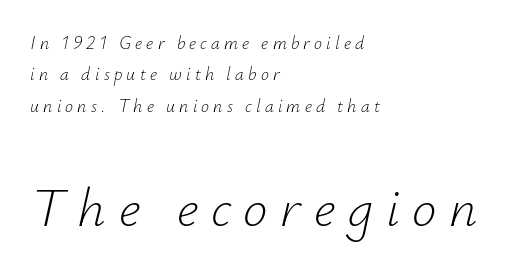
The image shows 55 px light type, italic (leaning right); set left-aligned, line spacing 1.75x, unusually wide letter spacing (+0.23 em), not underlined; the second (bottom) block is 3.06x larger; low stroke contrast and a small x-height.
